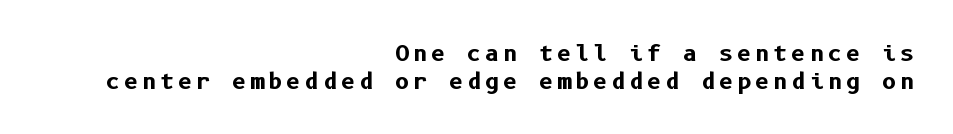
The image shows 22 px bold type, upright; set right-aligned, normal line spacing (1.26x), not underlined.
